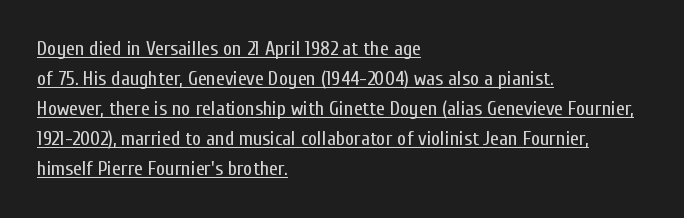
{"italic": "no", "bold": "no", "underline": "yes", "align": "left", "line_spacing": "normal", "line_spacing_ratio": 1.5, "letter_spacing": "normal", "letter_spacing_em": 0.0, "glyph_px": 20}
